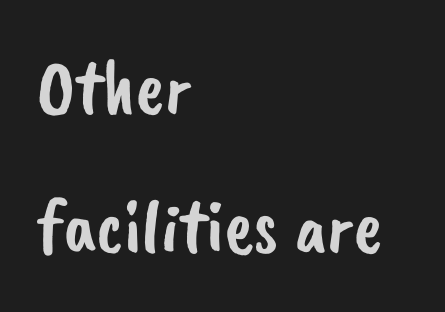
The image shows 78 px sans-serif type; set left-aligned, line spacing 1.78x, normal letter spacing, not underlined; low stroke contrast and a small x-height.
